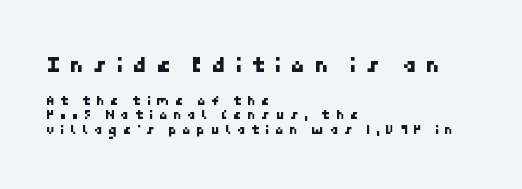
The rendering anchors every line to the left-hand side. Characters follow at a spacing far wider than the type designer built in. Scale decreases going downward across the two blocks. Clear beneath every line of the passage. Notice how descenders almost collide with the ascenders below — that's tight leading.
